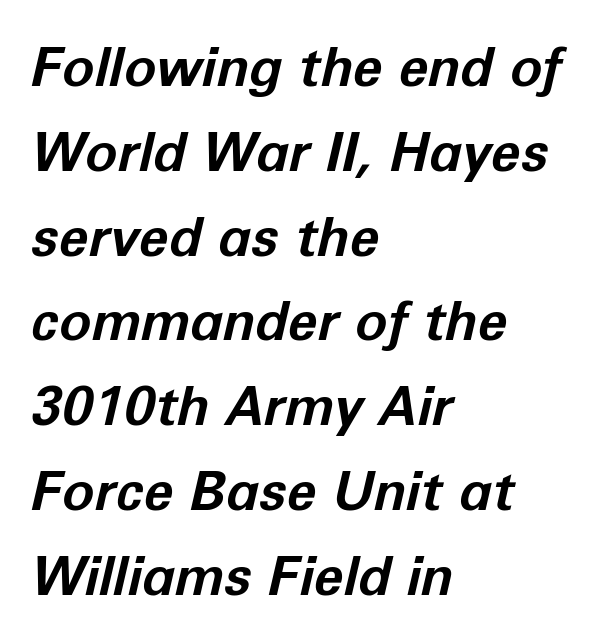
Q: Is the text bold? A: Yes.
Q: Is the text italic (slanted)? A: Yes, it leans right by about 12 degrees.
Q: Is the text underlined? A: No.
Q: How is the paragraph aligned? A: Left-aligned.
Q: Is the spacing between letters normal or unusually wide? A: Normal.
Q: Is the spacing between lines tight, normal or loose? A: Normal.
Q: Width (condensed, normal, or wide)? A: Normal.
Q: Stroke contrast? A: Low.
Q: x-height? A: Medium.
Q: Monospaced? A: No.
